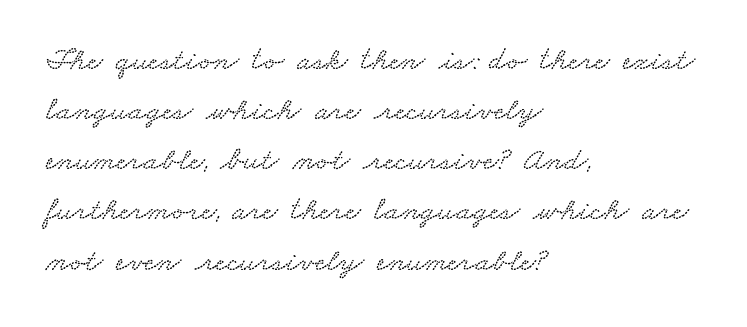
Q: Is the text underlined? A: No.
Q: How is the paragraph aligned? A: Left-aligned.
Q: Is the spacing between letters normal or unusually wide? A: Normal.
Q: Is the spacing between lines tight, normal or loose? A: Normal.
Q: Width (condensed, normal, or wide)? A: Wide.
Q: Stroke contrast? A: Low.
Q: x-height? A: Small.
Q: Monospaced? A: No.
